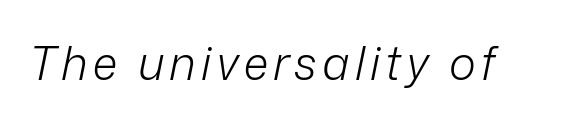
The image shows 46 px light type, italic (leaning right); set not underlined; low stroke contrast and a medium x-height.
